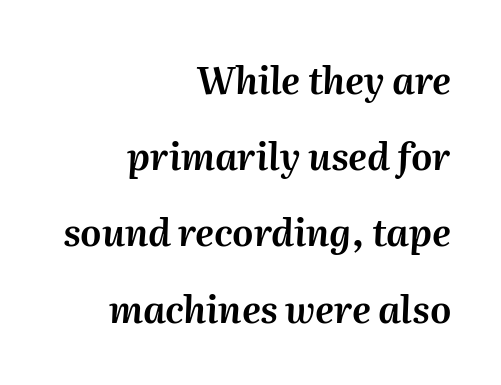
{"italic": "yes", "lean": "right", "slant_degrees": 2, "width": "normal", "stroke_contrast": "medium", "x_height": "medium", "monospaced": "no", "underline": "no", "align": "right", "line_spacing": "loose", "line_spacing_ratio": 2.06, "letter_spacing": "normal", "letter_spacing_em": 0.0, "glyph_px": 37}
